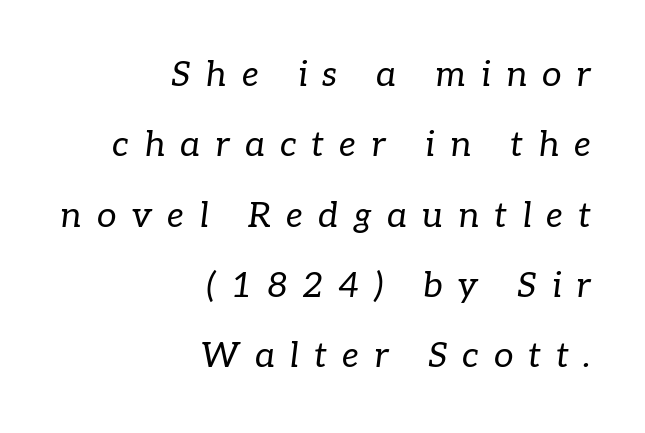
The image shows 35 px regular-weight serif type, italic (leaning right); set right-aligned, loose line spacing (2.01x), unusually wide letter spacing (+0.43 em), not underlined; low stroke contrast and a medium x-height.
